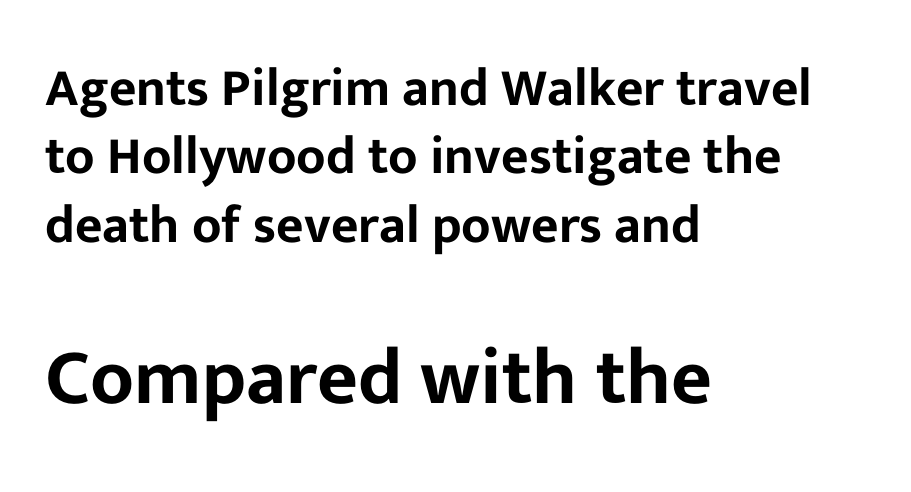
The passage shown is typed in a proportional face where columns would drift. Every character sits straight up, as roman type does. Small over large — that's the arrangement of the two blocks here. In terms of letterform style, serifs are entirely absent. The foot of each line stays bare and open.
